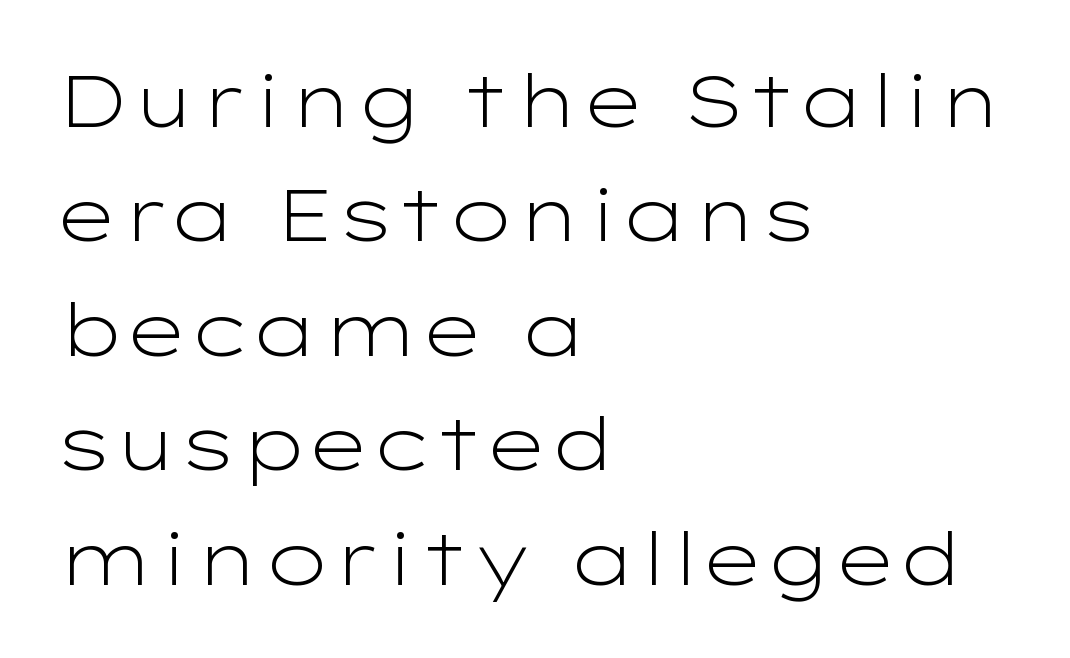
You could not count columns in this text — the font is proportionally spaced. Which margin do the lines hug? The left one — the right edge is uneven. Notice how descenders clear the ascenders below comfortably — that's standard leading. Think standard paragraph weight, or any step lighter than that. The glyphs are unaccompanied by any horizontal stroke below them. Unlike a traditional serif, this face leaves its strokes unadorned.
